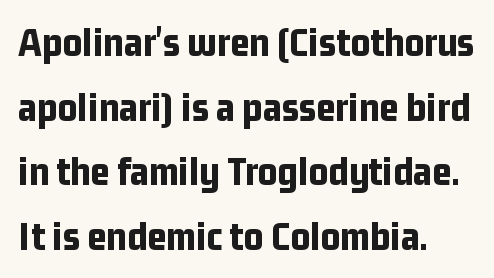
The image shows 42 px bold, condensed sans-serif type, upright; set left-aligned, normal line spacing (1.54x), normal letter spacing, not underlined; low stroke contrast and a medium x-height.
